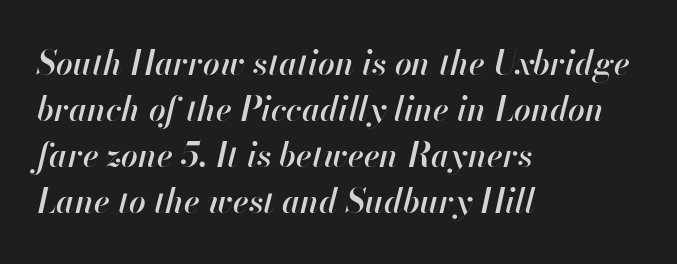
Q: Is the text bold? A: Semi-bold.
Q: Is the text italic (slanted)? A: Yes, it leans right by about 13 degrees.
Q: Is the text underlined? A: No.
Q: How is the paragraph aligned? A: Left-aligned.
Q: Is the spacing between letters normal or unusually wide? A: Normal.
Q: Is the spacing between lines tight, normal or loose? A: Normal.
Q: Width (condensed, normal, or wide)? A: Normal.
Q: Stroke contrast? A: High.
Q: x-height? A: Small.
Q: Monospaced? A: No.
